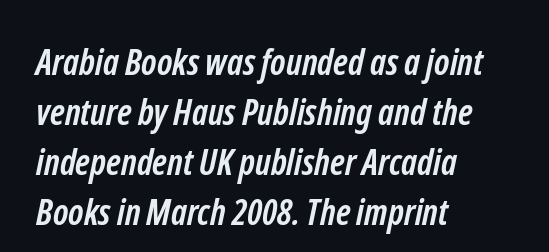
The image shows 36 px semibold, condensed sans-serif type; set left-aligned, normal line spacing (1.39x), normal letter spacing, not underlined; low stroke contrast and a medium x-height.
